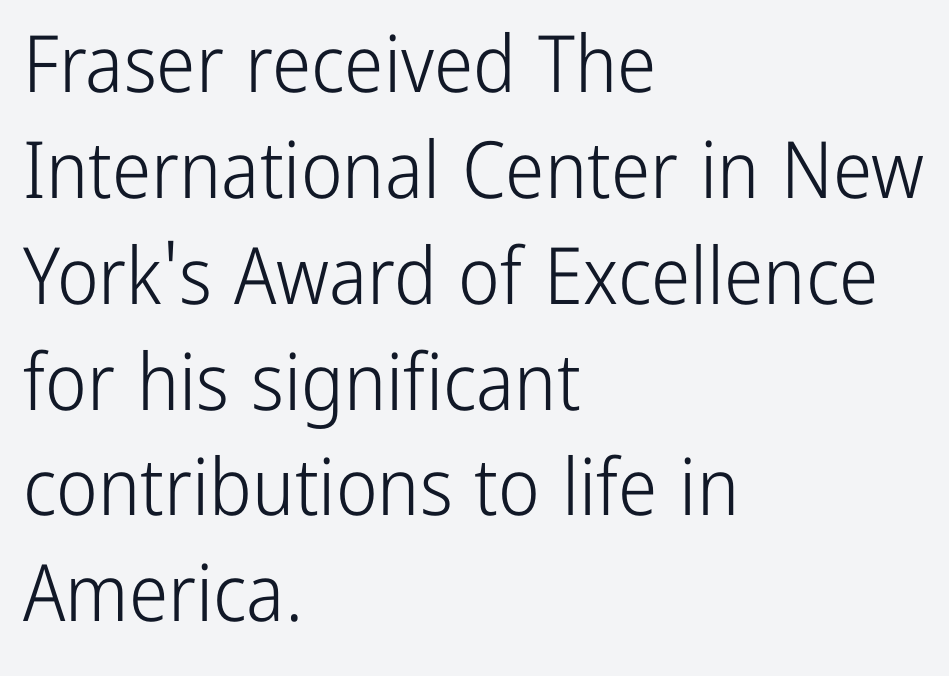
Each stroke keeps to a modest, everyday thickness or less. I'd call this a sans setting — the letters go barefoot. Teacher's note: observe the even left margin — that is flush-left alignment. A bare baseline throughout the passage. Characters remain perfectly vertical along every line.
